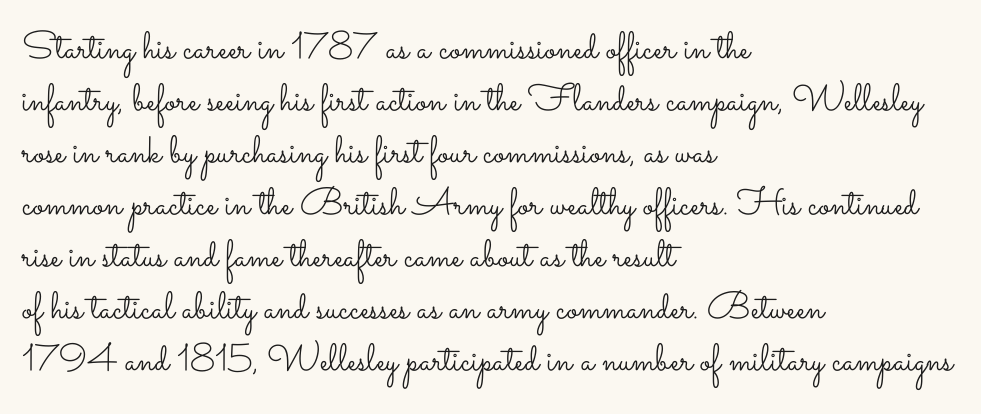
Compared with typical body copy, the letter spacing here is the same. A typesetter would call this leading conventional body-copy spacing. The string is rendered with underlining switched off. The face used here is proportionally spaced, like ordinary book or web type. Is the block centered? No — it sits flush against the left margin.
